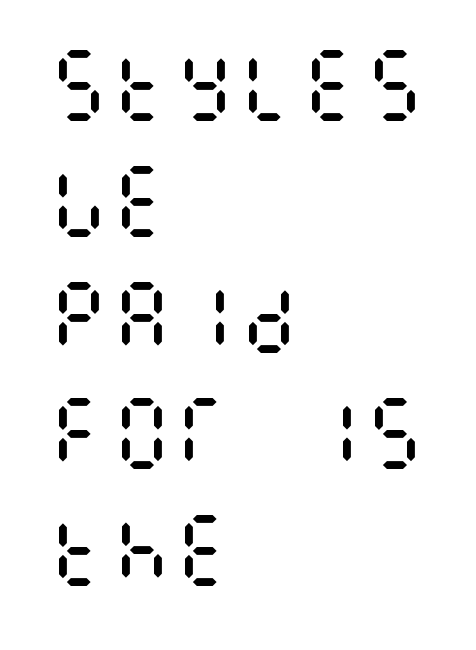
{"italic": "no", "bold": "no", "weight": "regular", "width": "condensed", "stroke_contrast": "medium", "x_height": "large", "underline": "no", "align": "left", "line_spacing": "normal", "line_spacing_ratio": 1.47, "letter_spacing": "normal", "letter_spacing_em": 0.0, "glyph_px": 79}
